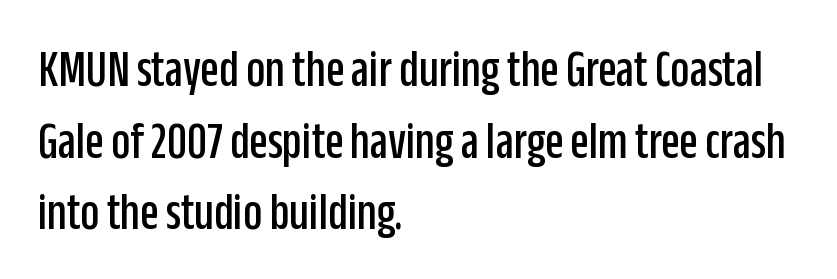
The space directly below the letters is spotless. Proportional: the letters do not fall into vertical columns. Do the letters lean? They stand straight. A classic flush-left, rag-right setting is used for this passage. There is no visible air inserted between adjacent glyphs. Leading: standard.
